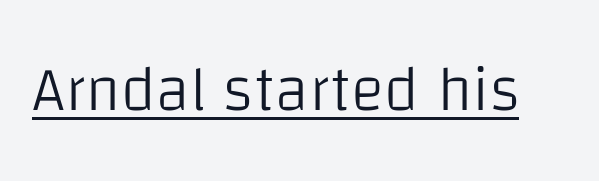
Examine the stroke ends and you'll find no serifs. Heft: none added — not bold. Compared with undecorated copy, this sample adds a rule below the words. These lines are rendered in a variable-pitch font.
